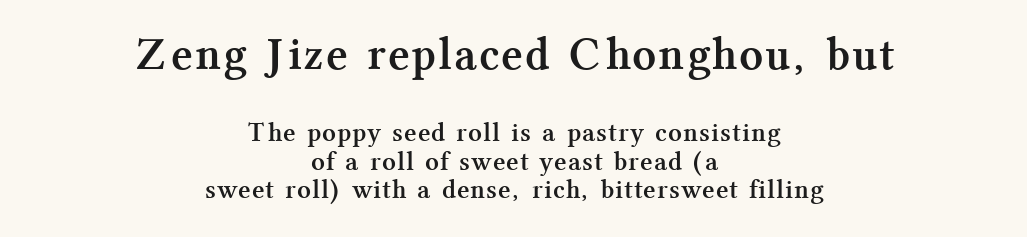
Each new line begins almost immediately beneath the previous one. As a designer I'd log this as weight 700, bold. The composition opens big and finishes small. You could not count columns in this text — the font is proportionally spaced.
